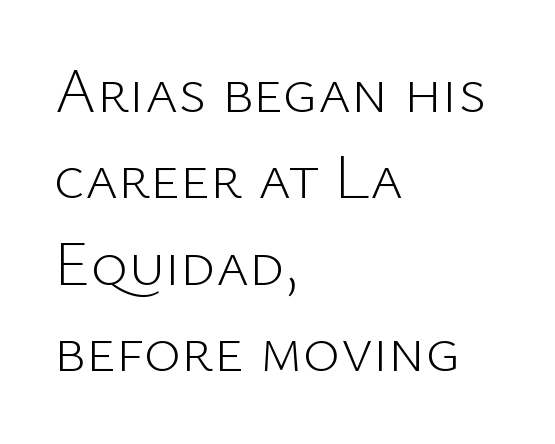
The image shows 63 px light sans-serif type, upright; set left-aligned, normal line spacing (1.37x), normal letter spacing, not underlined; low stroke contrast and a medium x-height.
